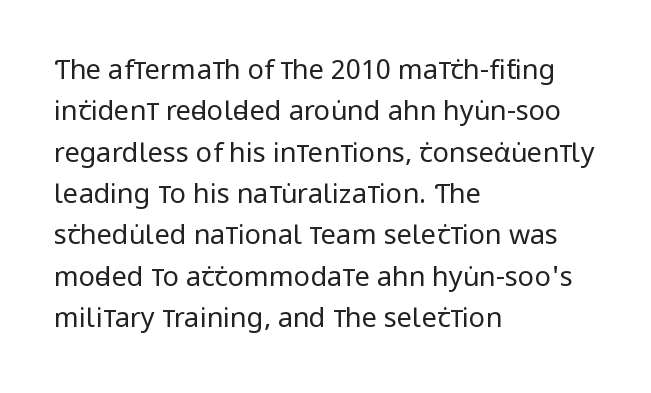
{"italic": "no", "bold": "no", "underline": "no", "align": "left", "line_spacing": "normal", "line_spacing_ratio": 1.53, "letter_spacing": "normal", "letter_spacing_em": 0.0, "glyph_px": 27}
